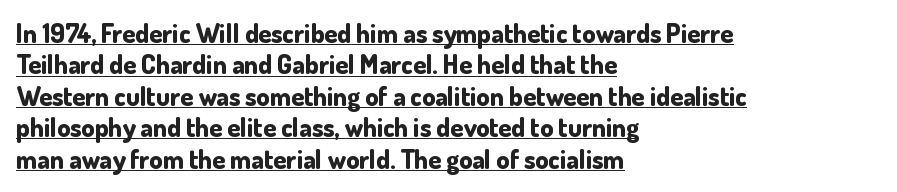
{"italic": "no", "bold": "yes", "underline": "yes", "align": "left", "line_spacing_ratio": 1.21, "letter_spacing": "normal", "letter_spacing_em": 0.0, "glyph_px": 26}
